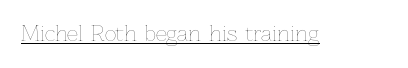
Q: Is the text bold? A: No.
Q: Is the text italic (slanted)? A: No, it is upright.
Q: Is the text underlined? A: Yes.
Q: Is the spacing between letters normal or unusually wide? A: Normal.
